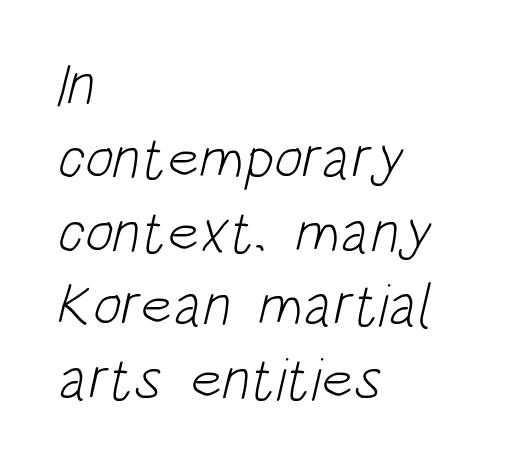
The image shows 60 px light, condensed sans-serif type; set left-aligned, line spacing 1.23x, normal letter spacing, not underlined; low stroke contrast and a large x-height.
